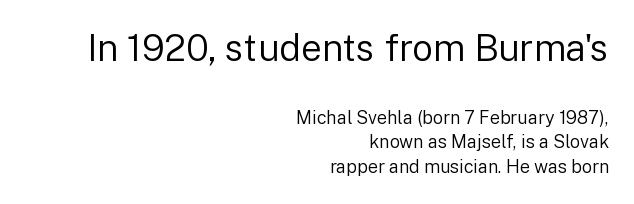
Italic? Not at all — the glyphs are vertical. No extra tracking has been applied to these lines. Is the stroke heavy? The answer is a plain regular-or-lighter. Here the first block reads like a headline and the second like body copy.
